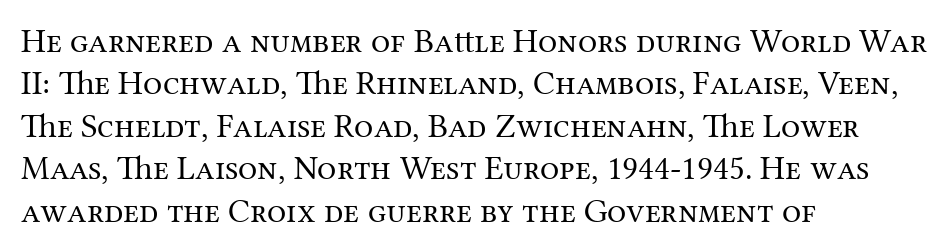
{"serif": "yes", "italic": "no", "bold": "no", "weight": "regular", "width": "normal", "stroke_contrast": "medium", "x_height": "medium", "monospaced": "no", "underline": "no", "align": "left", "line_spacing": "normal", "line_spacing_ratio": 1.25, "letter_spacing": "normal", "letter_spacing_em": 0.0, "glyph_px": 34}
